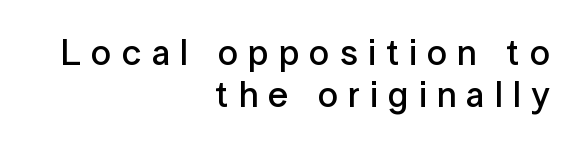
The image shows 36 px semibold sans-serif type, upright; set right-aligned, line spacing 1.16x, unusually wide letter spacing (+0.28 em), not underlined; low stroke contrast and a medium x-height.
